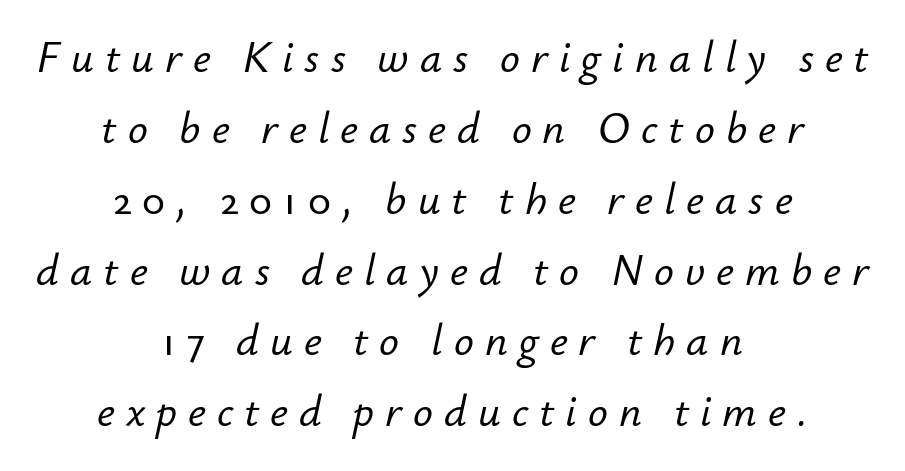
{"italic": "yes", "lean": "right", "slant_degrees": 12, "width": "normal", "stroke_contrast": "low", "x_height": "small", "monospaced": "no", "underline": "no", "align": "center", "line_spacing": "normal", "line_spacing_ratio": 1.61, "letter_spacing": "wide", "letter_spacing_em": 0.25, "glyph_px": 44}
